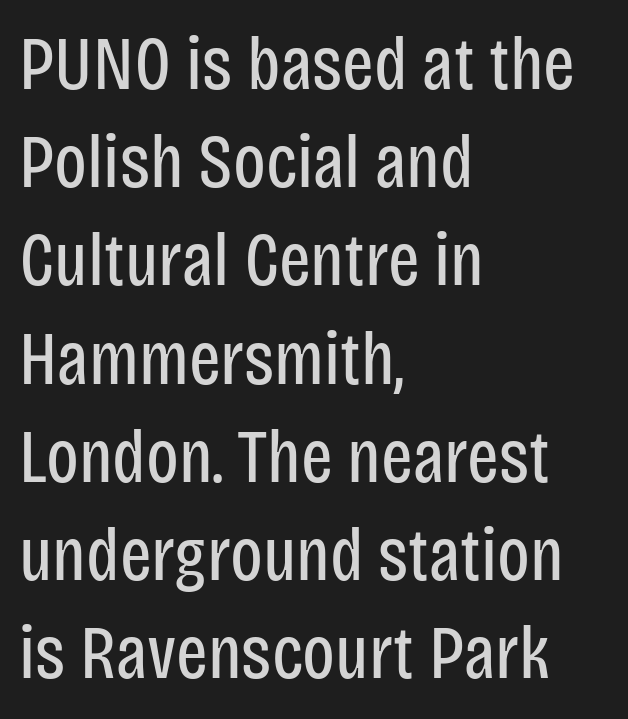
{"serif": "no", "italic": "no", "bold": "no", "weight": "regular", "width": "condensed", "stroke_contrast": "low", "x_height": "large", "monospaced": "no", "underline": "no", "align": "left", "line_spacing": "normal", "line_spacing_ratio": 1.31, "letter_spacing": "normal", "letter_spacing_em": 0.0, "glyph_px": 75}
